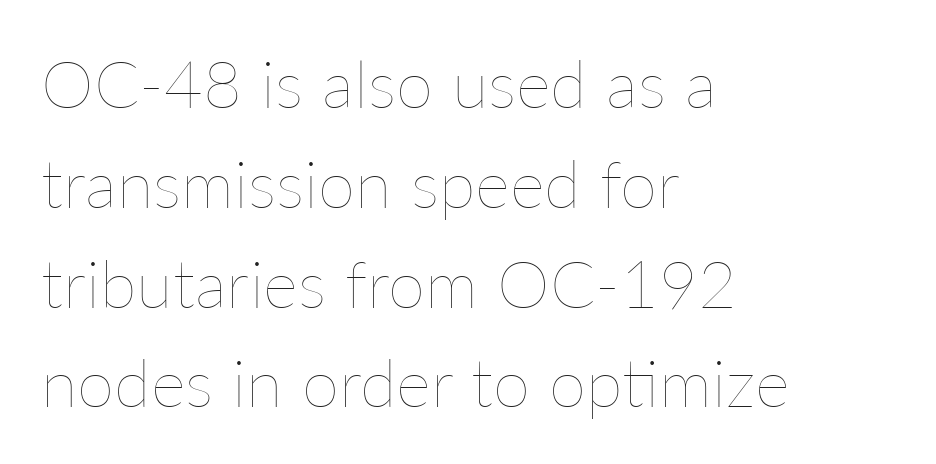
Plain, unruled lines of type. The letterforms sit shoulder to shoulder at normal distance. These lines are rendered in a variable-pitch font. Each stroke keeps to a modest, everyday thickness or less. Line spacing here is normal. Posture: straight, roman, zero tilt.
